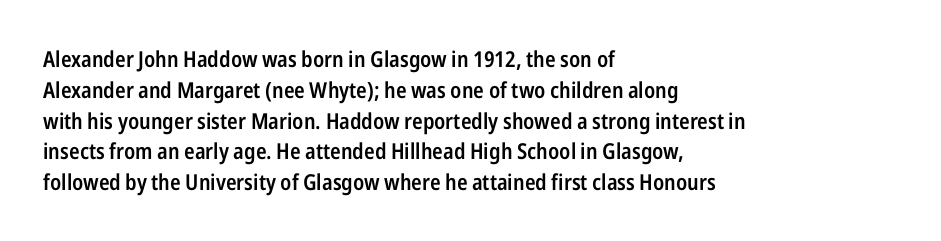
Q: Is the text bold? A: Semi-bold.
Q: Is the text italic (slanted)? A: No, it is upright.
Q: Is the text underlined? A: No.
Q: How is the paragraph aligned? A: Left-aligned.
Q: Is the spacing between letters normal or unusually wide? A: Normal.
Q: Is the spacing between lines tight, normal or loose? A: Normal.
